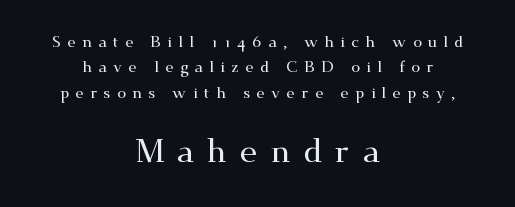
{"serif": "yes", "italic": "no", "width": "wide", "stroke_contrast": "medium", "x_height": "small", "monospaced": "no", "underline": "no", "align": "center", "line_spacing": "normal", "line_spacing_ratio": 1.59, "letter_spacing": "wide", "letter_spacing_em": 0.39, "larger_block": "second", "size_ratio": 2.06, "glyph_px": 33}
